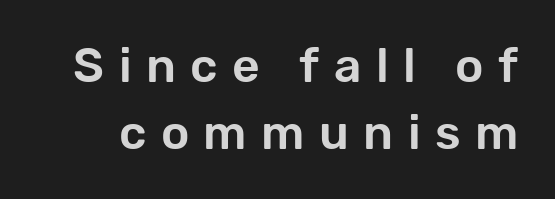
Unlike italic type, these characters show no tilt at all. This rendering employs a face without finishing strokes, i.e., a sans-serif. Each new line begins a customary step beneath the previous one. Is the letter spacing exaggerated? Yes — the characters are pushed far apart. The specimen omits any rule beneath the text block's lines.
